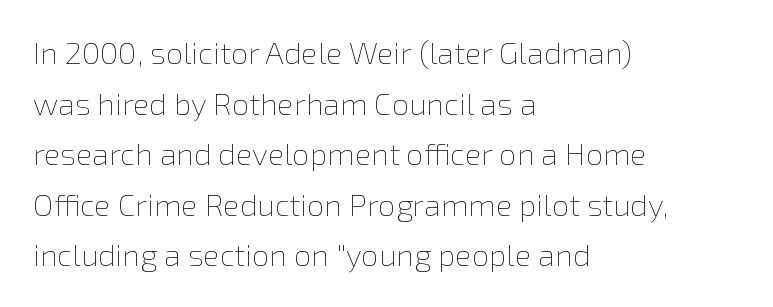
{"italic": "no", "bold": "no", "weight": "thin", "width": "normal", "stroke_contrast": "low", "x_height": "medium", "monospaced": "no", "underline": "no", "align": "left", "line_spacing": "normal", "line_spacing_ratio": 1.63, "letter_spacing": "normal", "letter_spacing_em": 0.0, "glyph_px": 31}
